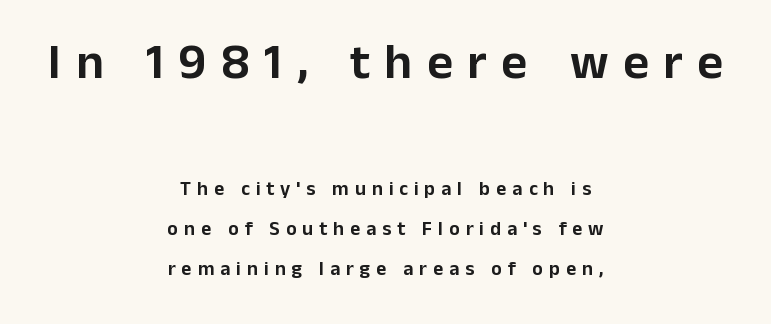
{"serif": "no", "italic": "no", "width": "normal", "stroke_contrast": "low", "x_height": "medium", "monospaced": "no", "underline": "no", "align": "center", "line_spacing": "loose", "line_spacing_ratio": 2.0, "letter_spacing": "wide", "letter_spacing_em": 0.29, "larger_block": "first", "size_ratio": 2.5, "glyph_px": 50}
